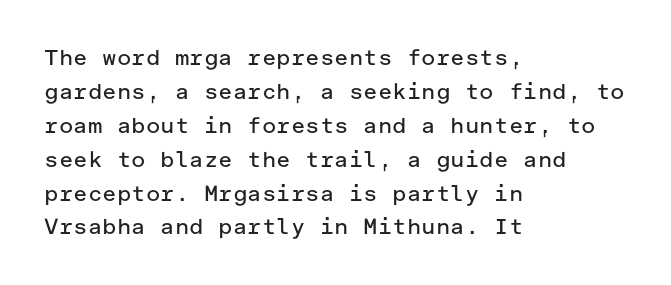
Q: Is the text bold? A: No.
Q: Is the text italic (slanted)? A: No, it is upright.
Q: Is the text underlined? A: No.
Q: How is the paragraph aligned? A: Left-aligned.
Q: Is the spacing between letters normal or unusually wide? A: Normal.
Q: Is the spacing between lines tight, normal or loose? A: Normal.
